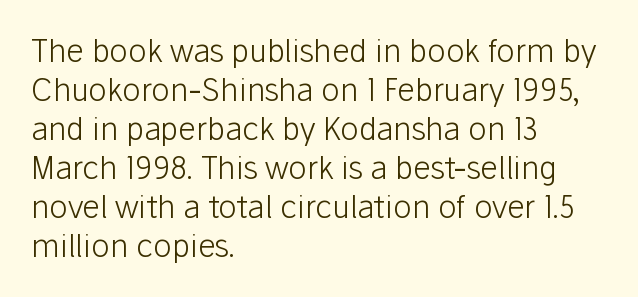
The image shows 31 px light sans-serif type, upright; set left-aligned, normal line spacing (1.26x), normal letter spacing, not underlined; low stroke contrast and a medium x-height.
